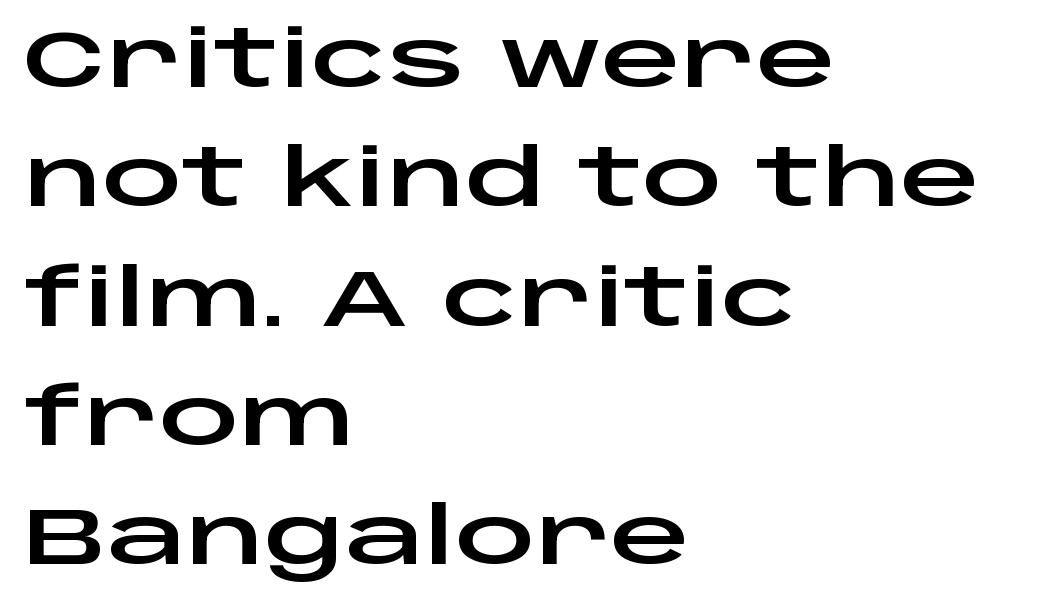
{"serif": "no", "italic": "no", "width": "wide", "stroke_contrast": "low", "x_height": "large", "monospaced": "no", "underline": "no", "align": "left", "line_spacing": "normal", "line_spacing_ratio": 1.51, "letter_spacing": "normal", "letter_spacing_em": 0.0, "glyph_px": 79}
